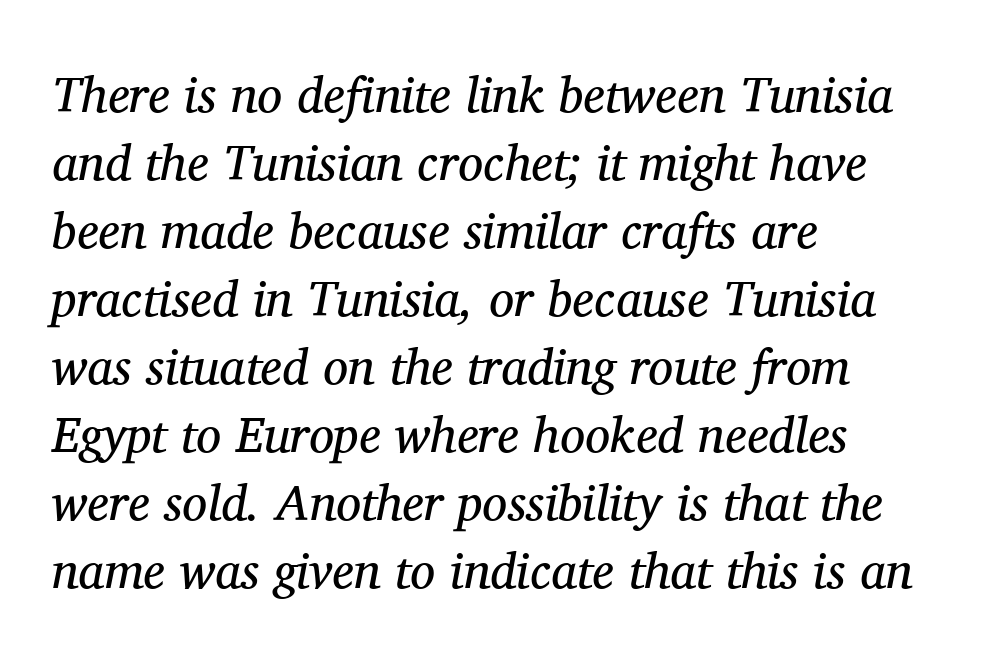
The font's italic variant was chosen for this text. No word sits above an underline. Is the type heavy? It reads as light-to-regular instead. How would I describe the line gaps? Plain and ordinary. Which margin do the lines hug? The left one — the right edge is uneven.
